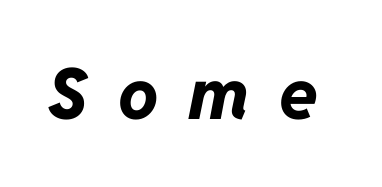
The image shows 71 px bold type, italic (leaning right); set unusually wide letter spacing (+0.42 em), not underlined; low stroke contrast and a medium x-height.
